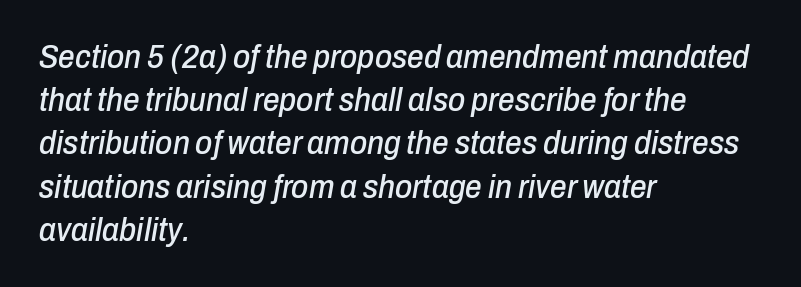
The image shows 33 px condensed type, italic (leaning right); set left-aligned, normal line spacing (1.31x), normal letter spacing, not underlined; low stroke contrast and a medium x-height.
